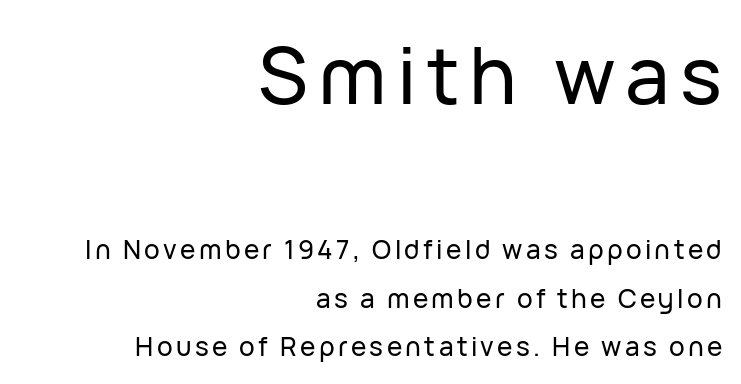
Q: Is the text italic (slanted)? A: No, it is upright.
Q: Is the typeface a serif or a sans-serif typeface? A: Sans-serif.
Q: Is the text underlined? A: No.
Q: How is the paragraph aligned? A: Right-aligned.
Q: Which block of text is set in a larger size, the first (top) or the second (bottom)? A: The first (top) one.
Q: Width (condensed, normal, or wide)? A: Normal.
Q: Stroke contrast? A: Low.
Q: x-height? A: Medium.
Q: Monospaced? A: No.
